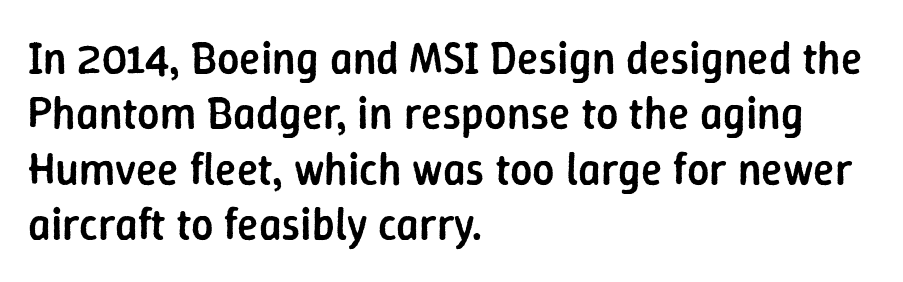
The image shows 44 px semibold sans-serif type, upright; set left-aligned, normal line spacing (1.26x), normal letter spacing, not underlined; low stroke contrast and a medium x-height.
